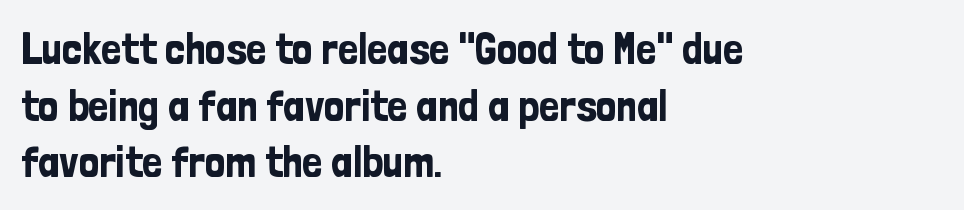
{"serif": "no", "italic": "no", "width": "condensed", "stroke_contrast": "low", "x_height": "medium", "monospaced": "no", "underline": "no", "align": "left", "line_spacing": "normal", "line_spacing_ratio": 1.26, "letter_spacing": "normal", "letter_spacing_em": 0.0, "glyph_px": 45}
